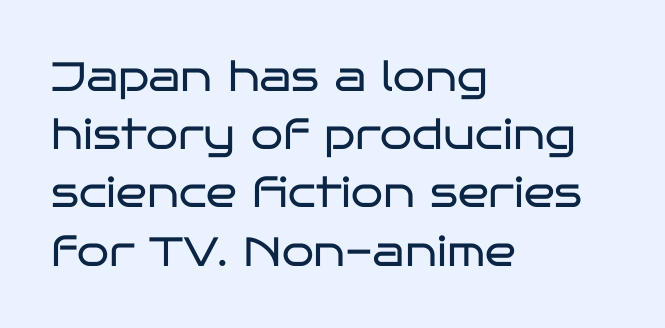
Q: Is the text bold? A: No.
Q: Is the text italic (slanted)? A: No, it is upright.
Q: Is the typeface a serif or a sans-serif typeface? A: Sans-serif.
Q: Is the text underlined? A: No.
Q: How is the paragraph aligned? A: Left-aligned.
Q: Is the spacing between letters normal or unusually wide? A: Normal.
Q: Is the spacing between lines tight, normal or loose? A: Normal.
Q: Width (condensed, normal, or wide)? A: Wide.
Q: Stroke contrast? A: Low.
Q: x-height? A: Large.
Q: Monospaced? A: No.
